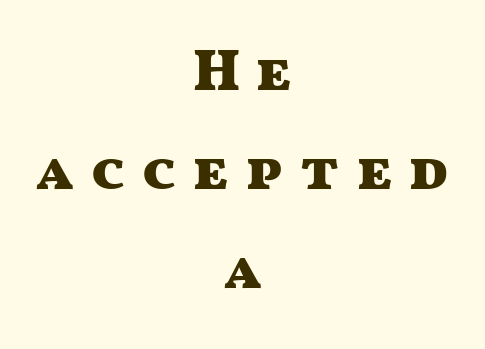
The image shows 59 px heavy, wide sans-serif type, upright; set centered, normal line spacing (1.68x), unusually wide letter spacing (+0.26 em), not underlined; medium stroke contrast and a medium x-height.
